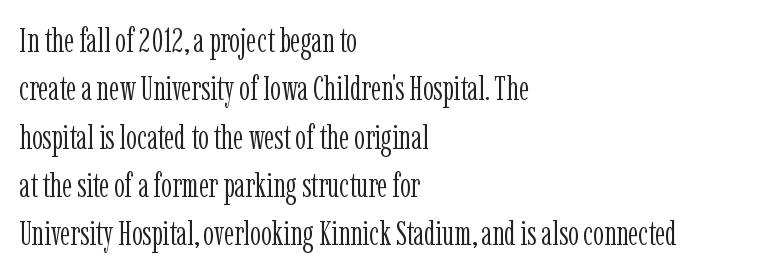
These lines were composed using upright roman letters. Weight class: somewhere from thin through regular. These lines stack with their left ends in a neat column. Proportional: the letters do not fall into vertical columns.
